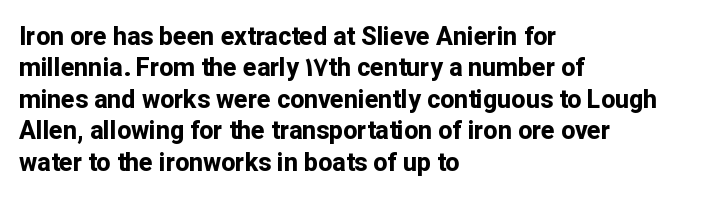
The image shows 25 px bold type, upright; set left-aligned, normal line spacing (1.26x), normal letter spacing, not underlined.
